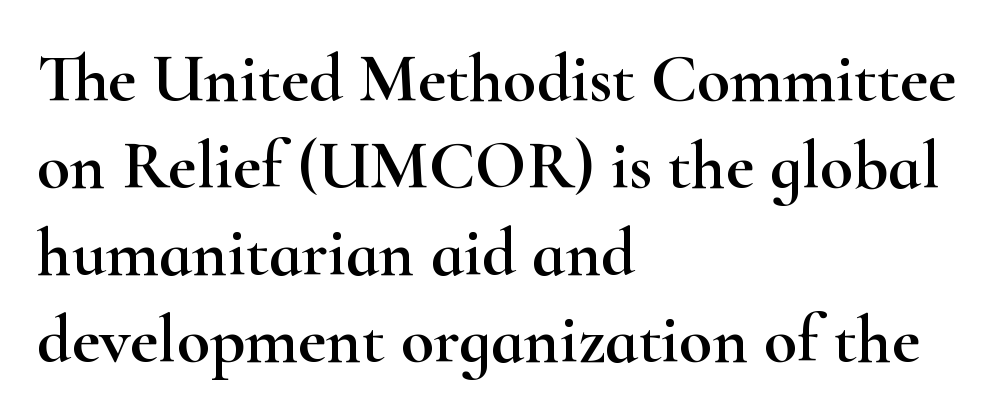
Words appear dense and cohesive because spacing is normal. Where is the straight margin? On the left. This is roman type, the default non-slanted kind. The space beneath each line is pristine and unruled.
